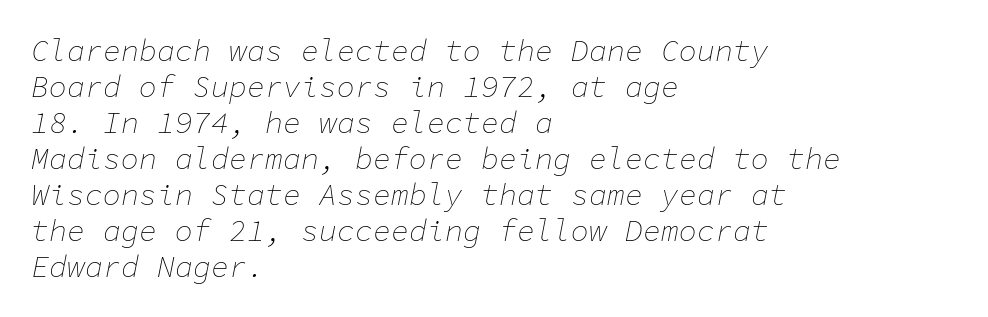
Q: Is the text bold? A: No.
Q: Is the text italic (slanted)? A: Yes, it leans right by about 11 degrees.
Q: Is the text underlined? A: No.
Q: How is the paragraph aligned? A: Left-aligned.
Q: Is the spacing between letters normal or unusually wide? A: Normal.
Q: Width (condensed, normal, or wide)? A: Normal.
Q: Stroke contrast? A: Low.
Q: x-height? A: Medium.
Q: Monospaced? A: Yes.
